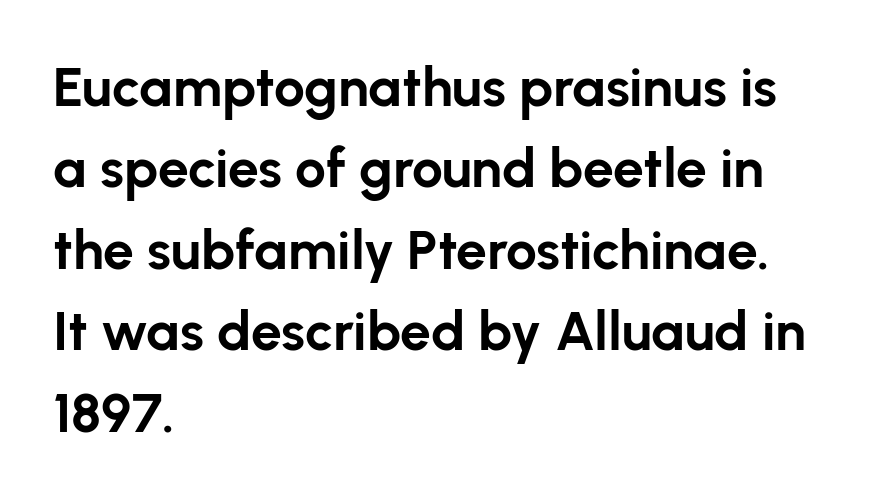
The lines in this sample share a left origin and differ only in where they stop. The sample has been set heavy, in full bold. Between one letter and the next there's only the usual sliver of space. Observe the absence of serifs on each vertical stroke in this sample. No italicization has been applied; the sample stays upright. Regular leading.
